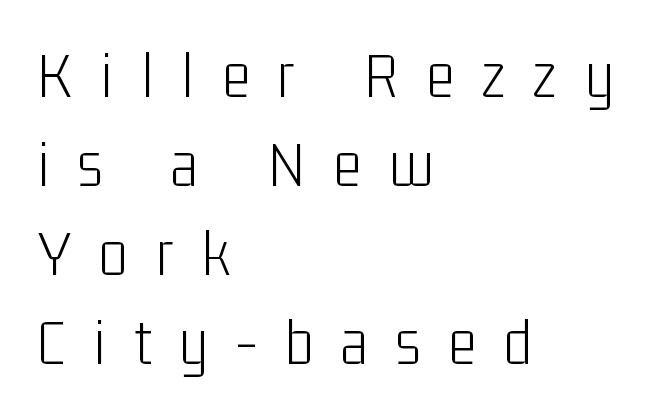
The image shows 67 px light, condensed sans-serif type, upright; set left-aligned, normal line spacing (1.33x), unusually wide letter spacing (+0.42 em), not underlined; low stroke contrast and a medium x-height.
